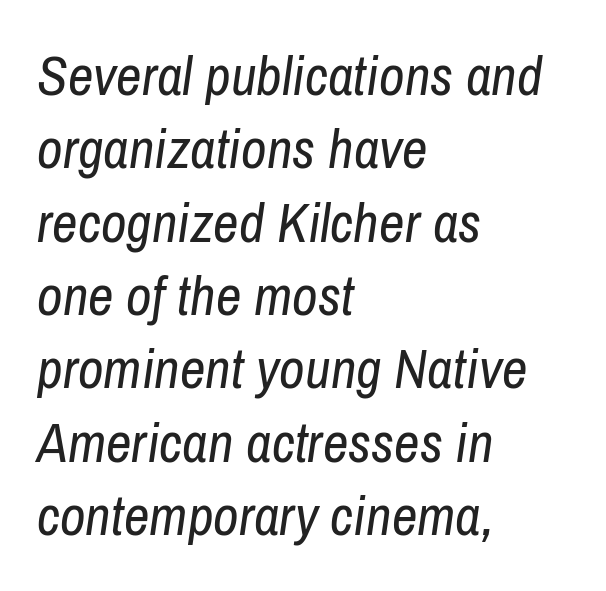
{"italic": "yes", "lean": "right", "slant_degrees": 8, "bold": "no", "weight": "regular", "width": "condensed", "stroke_contrast": "low", "x_height": "medium", "monospaced": "no", "underline": "no", "align": "left", "line_spacing": "normal", "line_spacing_ratio": 1.31, "letter_spacing": "normal", "letter_spacing_em": 0.0, "glyph_px": 56}
